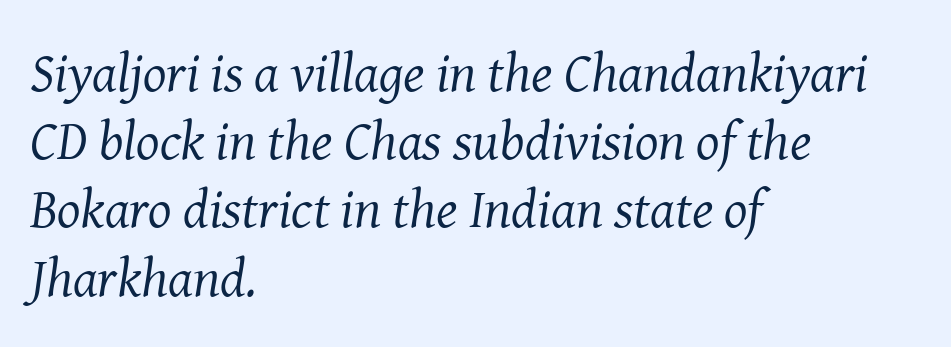
Q: Is the text bold? A: No.
Q: Is the text italic (slanted)? A: Yes, it leans right by about 8 degrees.
Q: Is the typeface a serif or a sans-serif typeface? A: Serif.
Q: Is the text underlined? A: No.
Q: How is the paragraph aligned? A: Left-aligned.
Q: Is the spacing between letters normal or unusually wide? A: Normal.
Q: Width (condensed, normal, or wide)? A: Normal.
Q: Stroke contrast? A: Medium.
Q: x-height? A: Medium.
Q: Monospaced? A: No.
